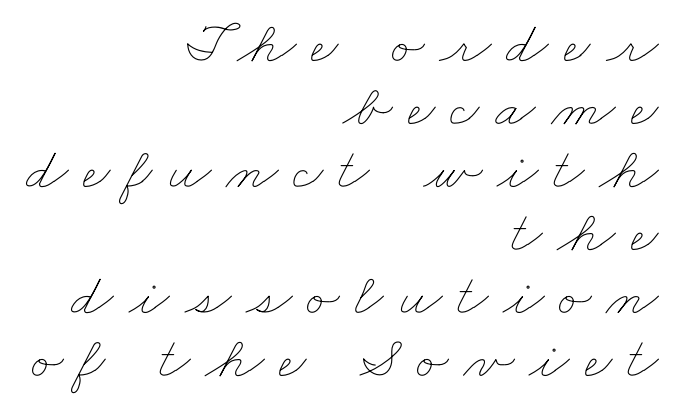
{"bold": "no", "weight": "thin", "width": "wide", "stroke_contrast": "low", "x_height": "small", "monospaced": "no", "underline": "no", "align": "right", "line_spacing": "tight", "line_spacing_ratio": 1.05, "letter_spacing": "wide", "letter_spacing_em": 0.25, "glyph_px": 60}
